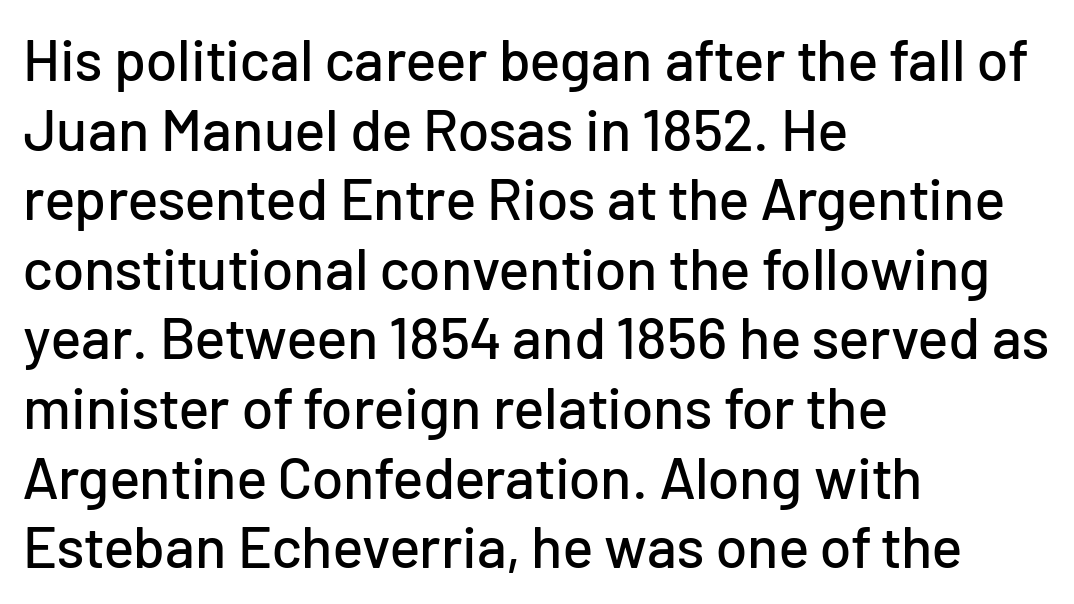
The zone under the glyphs is completely vacant. The passage shown is typed in a proportional face where columns would drift. Nobody touched the tracking dial on this one. Each line starts at the same left margin while the right side varies. Unlike a traditional serif, this face leaves its strokes unadorned. Characters remain perfectly vertical along every line.
